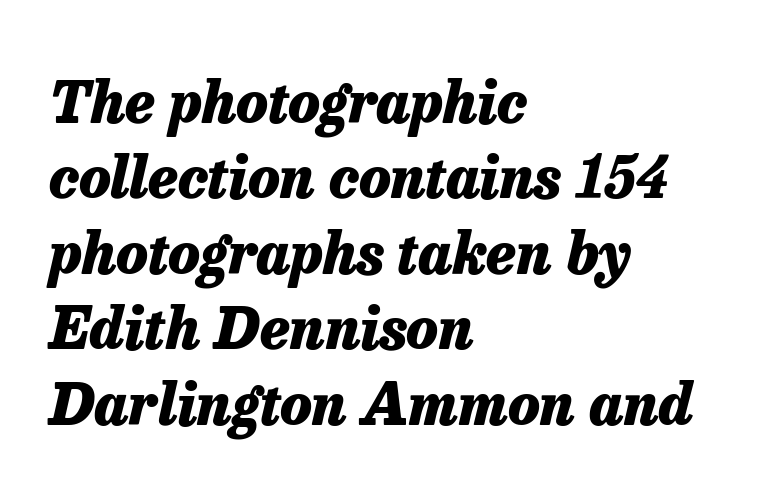
{"italic": "yes", "lean": "right", "slant_degrees": 13, "bold": "yes", "weight": "heavy", "width": "normal", "stroke_contrast": "low", "x_height": "medium", "monospaced": "no", "underline": "no", "align": "left", "line_spacing": "normal", "line_spacing_ratio": 1.3, "letter_spacing": "normal", "letter_spacing_em": 0.0, "glyph_px": 58}
